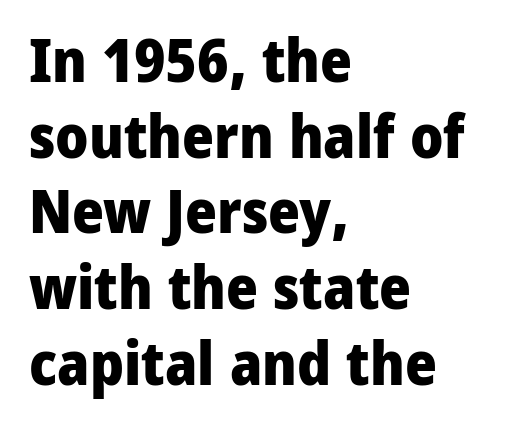
Short note: letters normally spaced. Heavy-handed strokes throughout: this text is bold. Note: no serifs on the glyphs. Left-aligned paragraph, ragged on the right. The specimen omits any rule beneath the text block's lines. Proportional: the letters do not fall into vertical columns.
